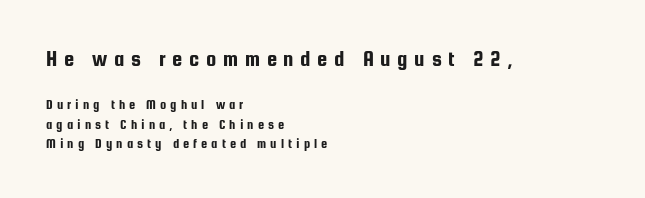
Compared with typical paragraphs, the rows here are spaced about the same. Honestly, there is no underline to notice here at all. Larger block? The one above; the one below is distinctly smaller. This is the regular roman posture of the typeface. A classic flush-left, rag-right setting is used for this passage. Observe the wide spacing: letters keep a clear distance from each other.
